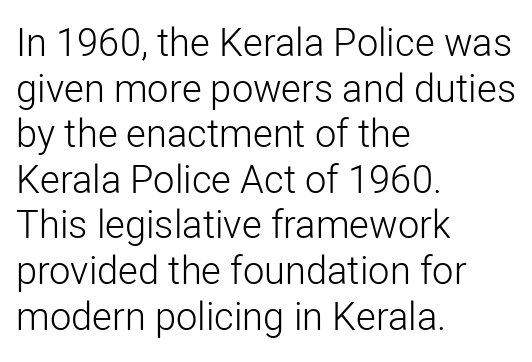
{"serif": "no", "italic": "no", "bold": "no", "weight": "light", "width": "normal", "stroke_contrast": "low", "x_height": "medium", "monospaced": "no", "underline": "no", "align": "left", "line_spacing_ratio": 1.2, "letter_spacing": "normal", "letter_spacing_em": 0.0, "glyph_px": 38}
